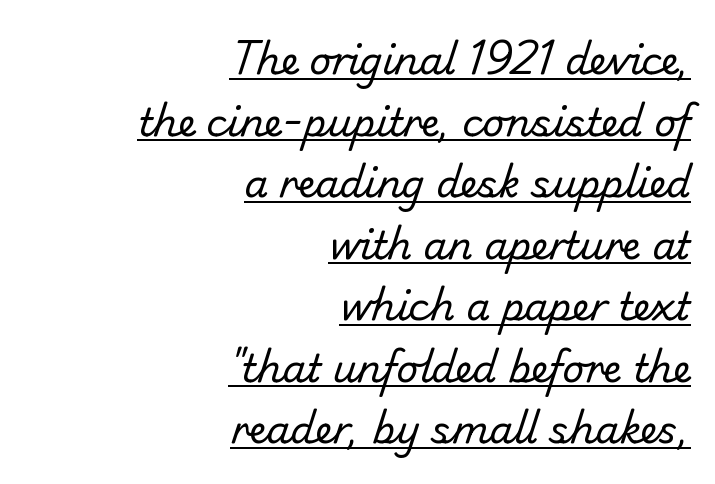
The image shows 38 px regular-weight sans-serif type; set right-aligned, normal line spacing (1.62x), normal letter spacing, underlined; low stroke contrast and a small x-height.
